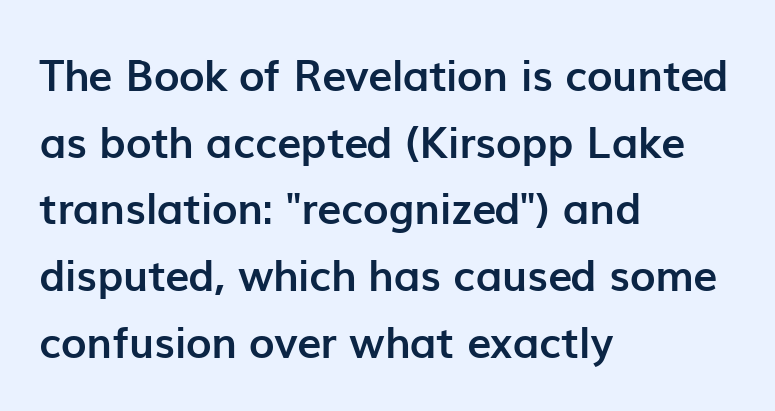
Q: Is the text bold? A: Yes.
Q: Is the text italic (slanted)? A: No, it is upright.
Q: Is the typeface a serif or a sans-serif typeface? A: Sans-serif.
Q: Is the text underlined? A: No.
Q: How is the paragraph aligned? A: Left-aligned.
Q: Is the spacing between letters normal or unusually wide? A: Normal.
Q: Is the spacing between lines tight, normal or loose? A: Normal.
Q: Width (condensed, normal, or wide)? A: Normal.
Q: Stroke contrast? A: Low.
Q: x-height? A: Medium.
Q: Monospaced? A: No.
